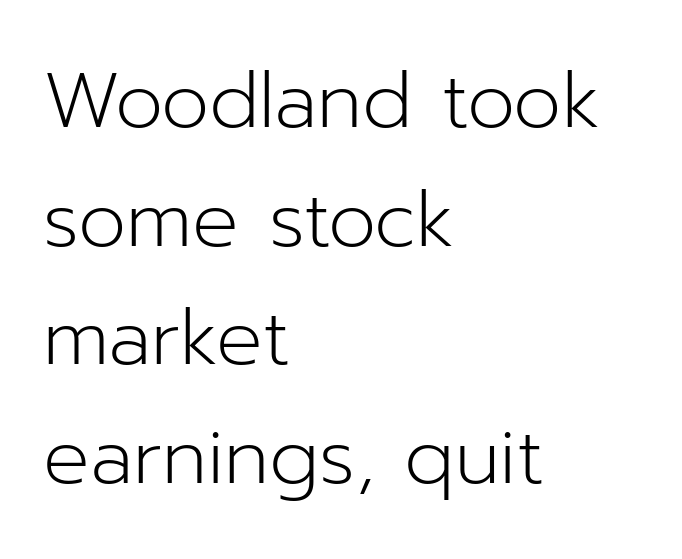
{"serif": "no", "italic": "no", "bold": "no", "weight": "light", "width": "normal", "stroke_contrast": "low", "x_height": "medium", "monospaced": "no", "underline": "no", "align": "left", "line_spacing": "normal", "line_spacing_ratio": 1.54, "letter_spacing": "normal", "letter_spacing_em": 0.0, "glyph_px": 77}
